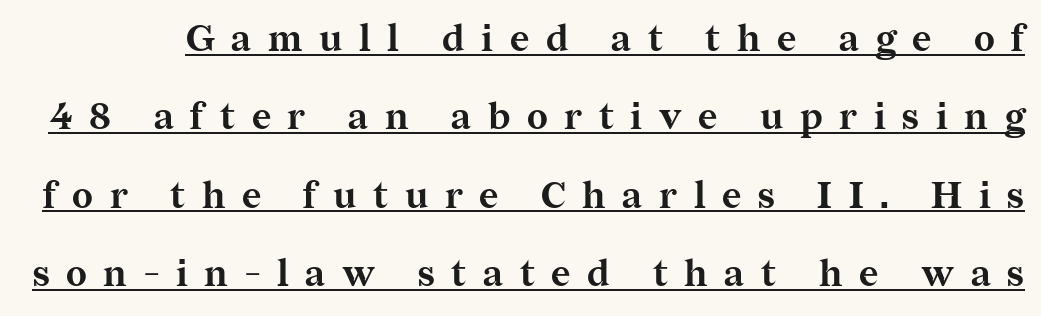
{"serif": "yes", "italic": "no", "bold": "yes", "weight": "bold", "width": "normal", "stroke_contrast": "medium", "x_height": "medium", "monospaced": "no", "underline": "yes", "line_spacing": "loose", "line_spacing_ratio": 2.12, "letter_spacing": "wide", "letter_spacing_em": 0.45, "glyph_px": 37}
